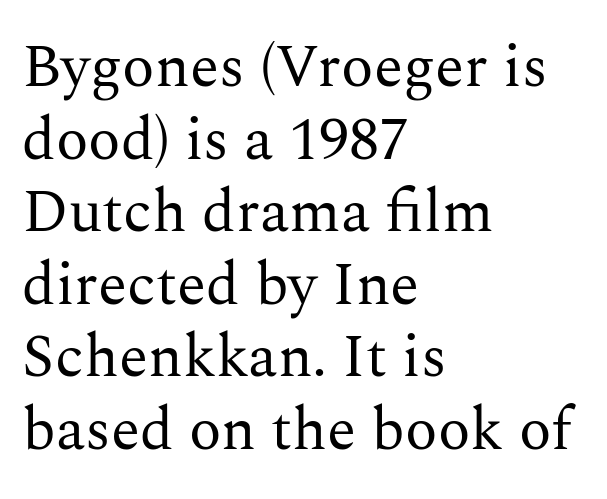
The image shows 60 px regular-weight serif type, upright; set left-aligned, line spacing 1.21x, normal letter spacing, not underlined; medium stroke contrast and a medium x-height.
